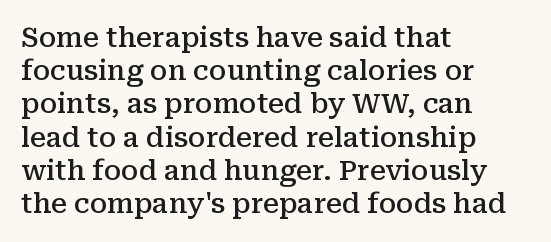
The image shows 27 px text type, upright; set left-aligned, line spacing 1.23x, normal letter spacing, not underlined.
